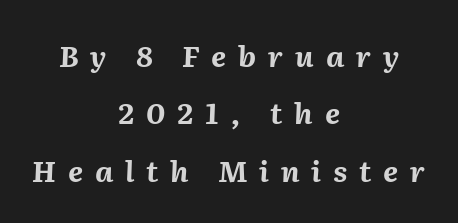
The image shows 29 px bold type, italic (leaning right); set centered, loose line spacing (1.98x), unusually wide letter spacing (+0.41 em), not underlined; medium stroke contrast and a medium x-height.
